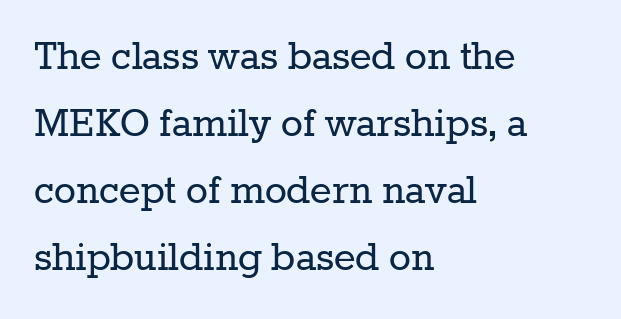
Summary of vertical rhythm: regular, with standard interline spacing. These lines are set flush left with a ragged right edge. You could not count columns in this text — the font is proportionally spaced. On a weight scale, this lands at 450 or below. Honestly, there is no underline to notice here at all. Nobody touched the tracking dial on this one.
